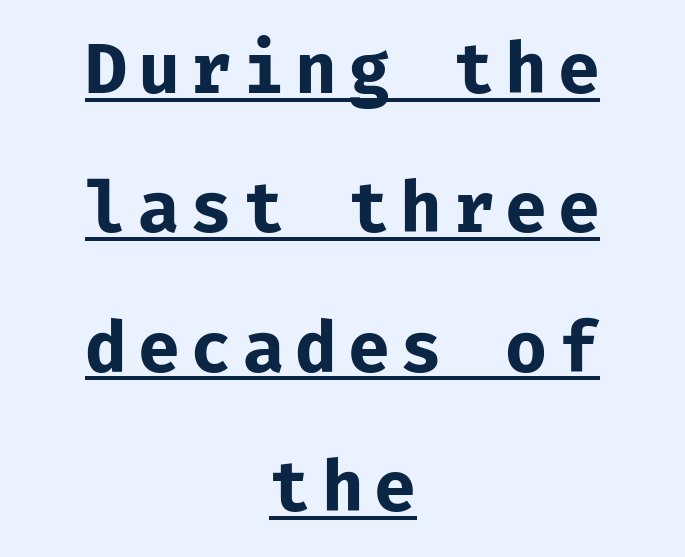
The image shows 70 px bold sans-serif type, upright, monospaced; set centered, loose line spacing (1.99x), underlined; low stroke contrast and a medium x-height.
